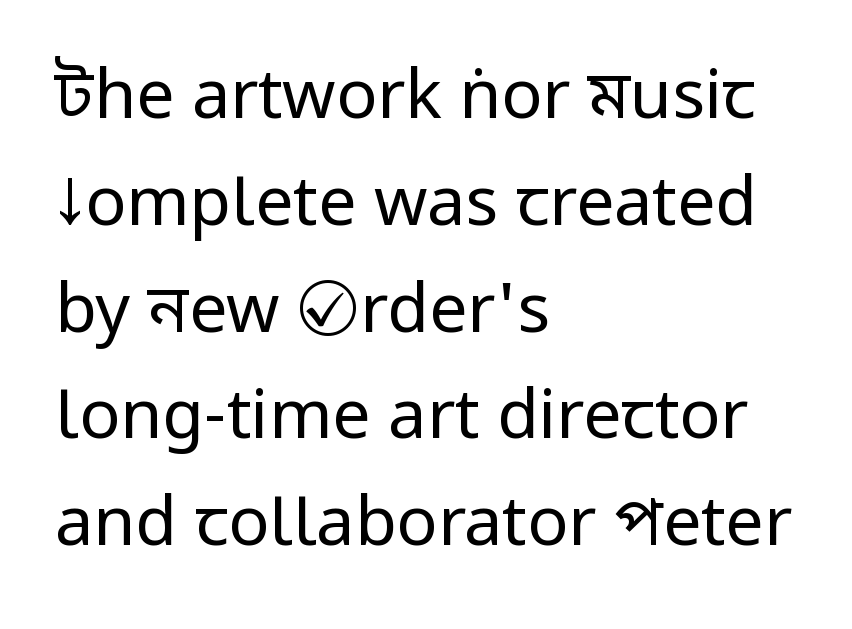
{"serif": "no", "italic": "no", "bold": "no", "weight": "regular", "width": "condensed", "stroke_contrast": "low", "x_height": "large", "monospaced": "no", "underline": "no", "align": "left", "line_spacing": "normal", "line_spacing_ratio": 1.57, "letter_spacing": "normal", "letter_spacing_em": 0.0, "glyph_px": 68}
